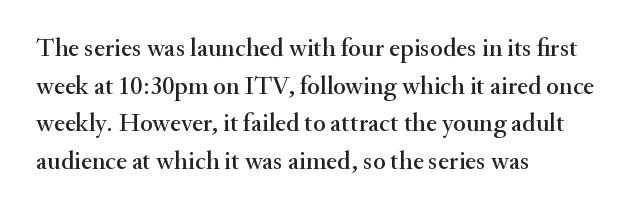
Which margin do the lines hug? The left one — the right edge is uneven. This sample uses plain, unmodified letter spacing. Glance below the letters and you will spot only blank space. Baseline-to-baseline distance is the conventional proportion of letter height.
